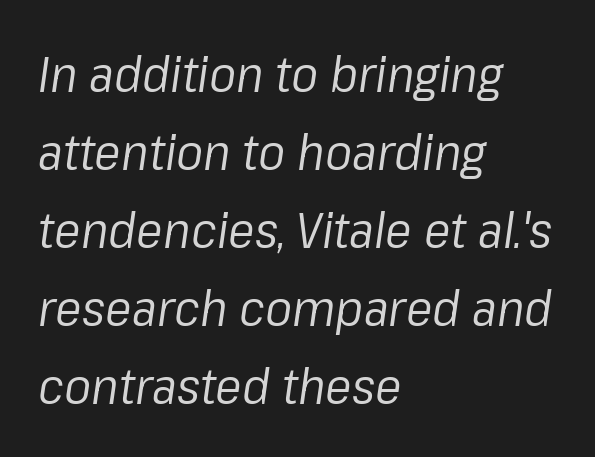
Q: Is the text bold? A: No.
Q: Is the text italic (slanted)? A: Yes, it leans right by about 8 degrees.
Q: Is the text underlined? A: No.
Q: How is the paragraph aligned? A: Left-aligned.
Q: Is the spacing between letters normal or unusually wide? A: Normal.
Q: Is the spacing between lines tight, normal or loose? A: Normal.
Q: Width (condensed, normal, or wide)? A: Normal.
Q: Stroke contrast? A: Low.
Q: x-height? A: Medium.
Q: Monospaced? A: No.
